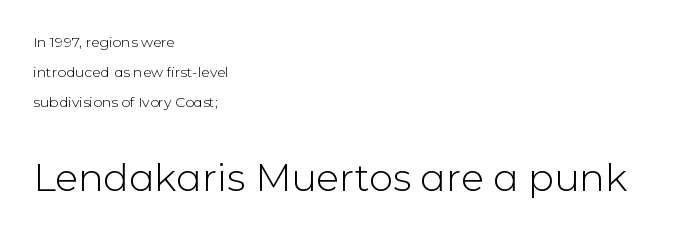
{"serif": "no", "italic": "no", "bold": "no", "weight": "light", "width": "normal", "stroke_contrast": "low", "x_height": "medium", "monospaced": "no", "underline": "no", "align": "left", "line_spacing": "loose", "line_spacing_ratio": 2.16, "letter_spacing": "normal", "letter_spacing_em": 0.0, "larger_block": "second", "size_ratio": 2.71, "glyph_px": 38}
